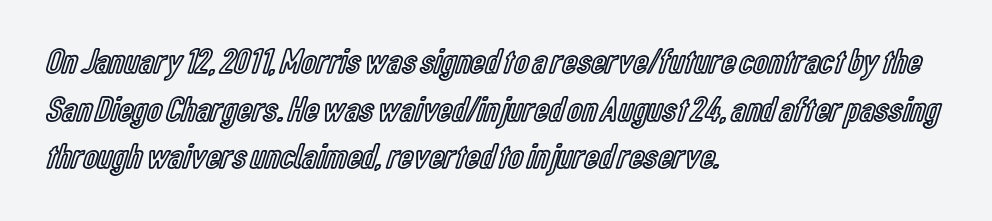
{"width": "condensed", "x_height": "medium", "monospaced": "no", "underline": "no", "align": "left", "line_spacing": "normal", "line_spacing_ratio": 1.32, "letter_spacing": "normal", "letter_spacing_em": 0.0, "glyph_px": 36}
